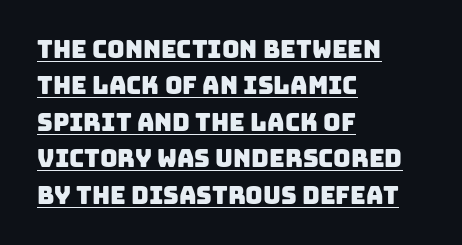
A student would call this left alignment; a typographer would say flush left, rag right. Notice how a bar underscores the lettering throughout. The line-height multiplier appears to be the usual default. The letters sit at their default tracking, neither squeezed nor spread.
